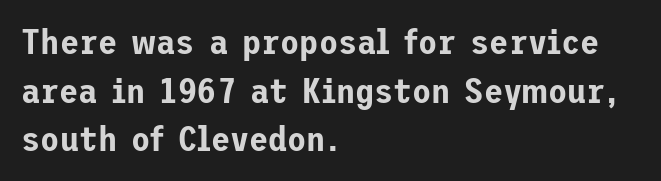
The image shows 35 px sans-serif type, upright; set left-aligned, normal line spacing (1.39x), normal letter spacing, not underlined; low stroke contrast and a medium x-height.
